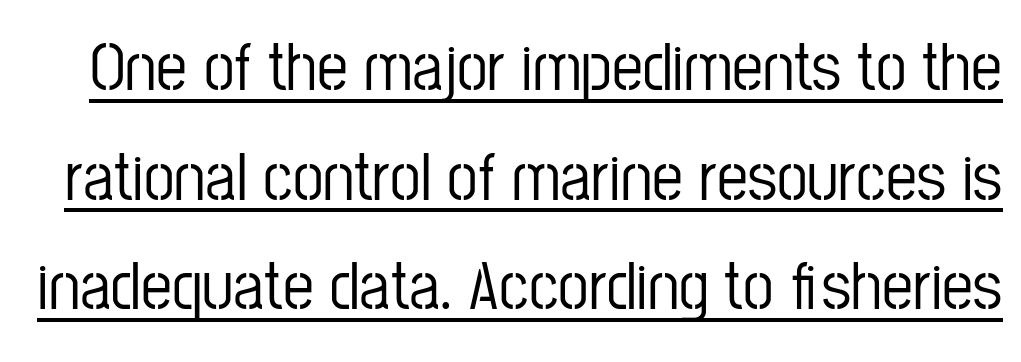
The image shows 69 px condensed sans-serif type, upright; set normal line spacing (1.59x), normal letter spacing, underlined; low stroke contrast and a medium x-height.
